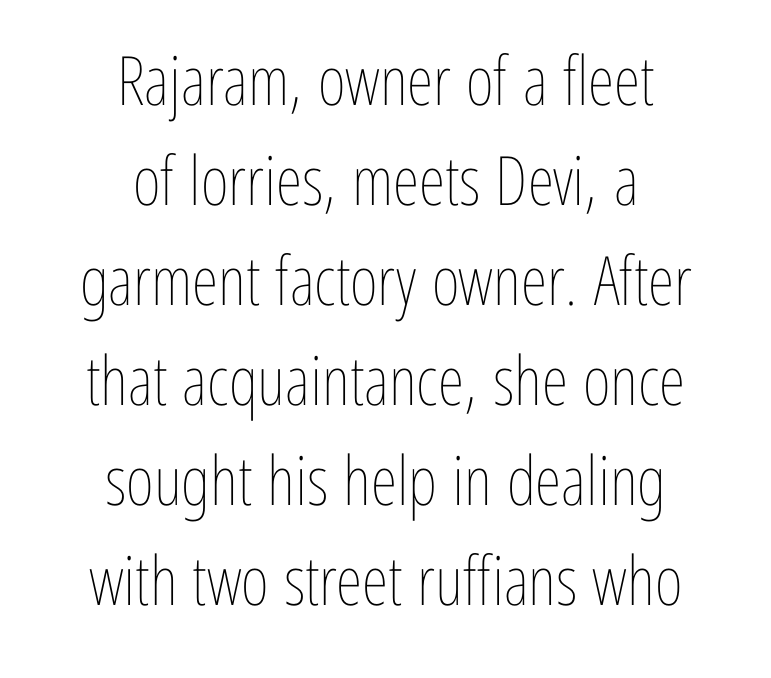
{"italic": "no", "bold": "no", "weight": "thin", "width": "condensed", "stroke_contrast": "low", "x_height": "medium", "monospaced": "no", "underline": "no", "align": "center", "line_spacing": "normal", "line_spacing_ratio": 1.47, "letter_spacing": "normal", "letter_spacing_em": 0.0, "glyph_px": 68}
